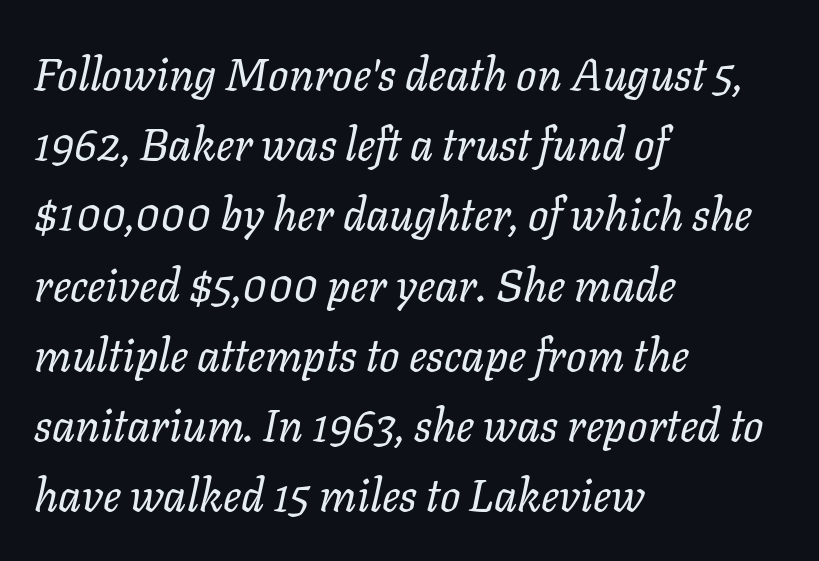
Reading down the block, your eye returns to a fixed left position each line. Words appear dense and cohesive because spacing is normal. These glyphs show unthickened strokes, regular width or finer. The vertical gap from one line to the next is medium. Plain, unruled lines of type.
